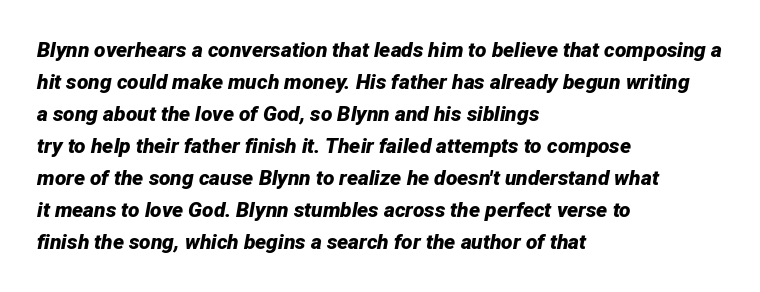
The image shows 21 px bold type, italic (leaning right); set left-aligned, normal line spacing (1.52x), normal letter spacing, not underlined.
